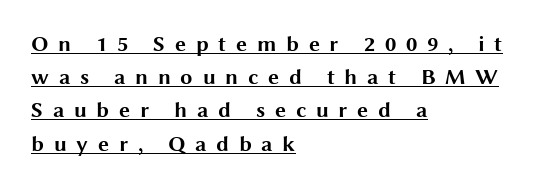
The rendering inserts visible extra space after every character. The lettering is marked with a stroke running underneath it. Caption: multi-line text, flush left, ragged right. Notice how descenders clear the ascenders below comfortably — that's standard leading.
